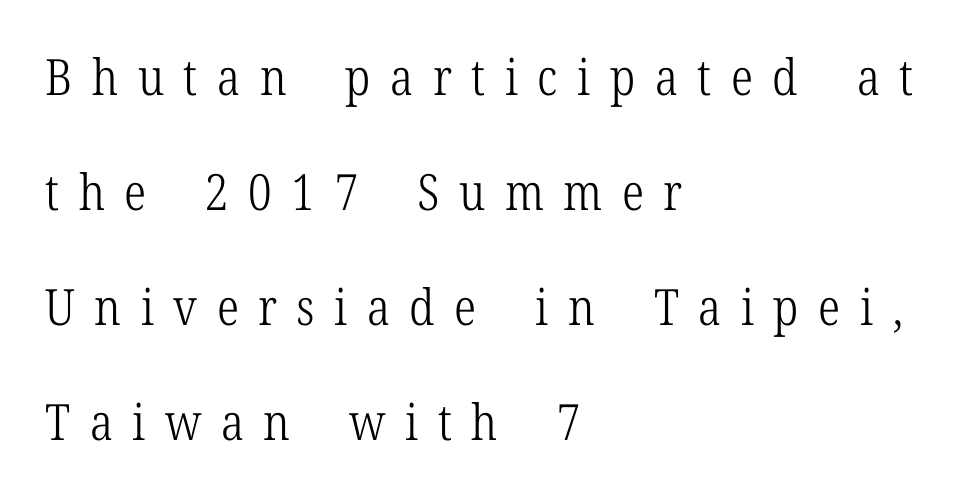
Teacher's note: observe the even left margin — that is flush-left alignment. Counters stay open thanks to moderate or lighter strokes. These lines are rendered in a variable-pitch font. Ascenders rise straight up at ninety degrees. Unmarked baselines from the first word to the last.
